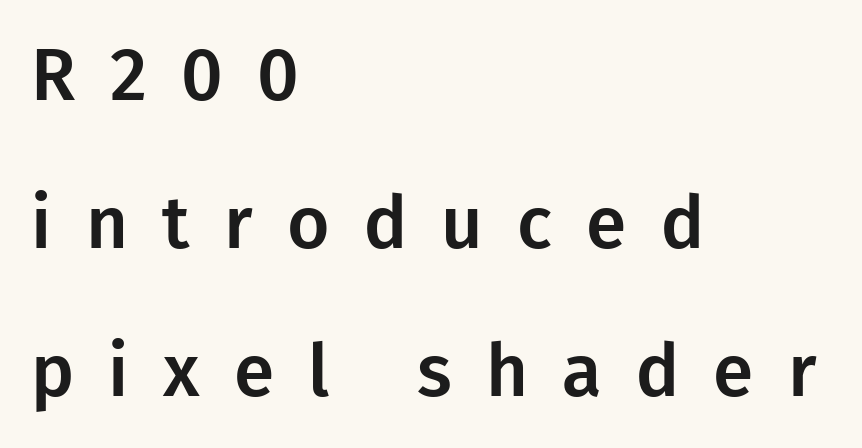
Q: Is the text italic (slanted)? A: No, it is upright.
Q: Is the typeface a serif or a sans-serif typeface? A: Sans-serif.
Q: Is the text underlined? A: No.
Q: How is the paragraph aligned? A: Left-aligned.
Q: Is the spacing between letters normal or unusually wide? A: Unusually wide.
Q: Is the spacing between lines tight, normal or loose? A: Loose.
Q: Width (condensed, normal, or wide)? A: Normal.
Q: Stroke contrast? A: Low.
Q: x-height? A: Medium.
Q: Monospaced? A: No.
